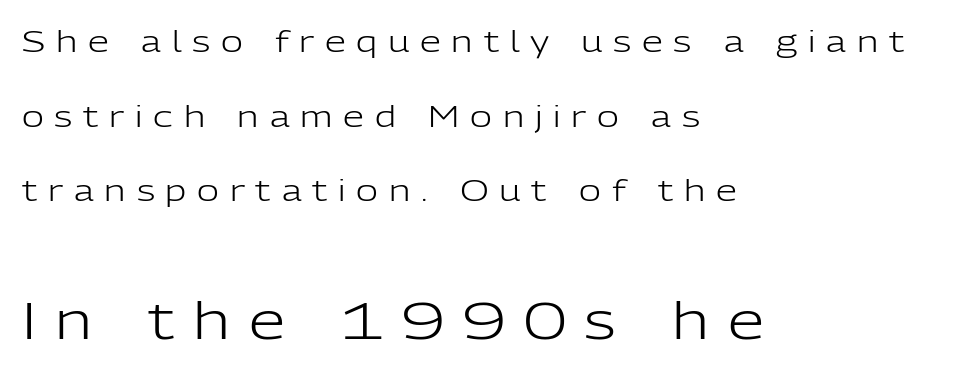
Each letter keeps its own natural width here, so spacing adapts to shape. This sample uses a sans-serif face. Whoever set this made the second block the dominant, larger element. Each stroke keeps to a modest, everyday thickness or less. Anything drawn beneath the words? Only blank space. The lettering stays uniformly vertical, giving the passage a roman look.
